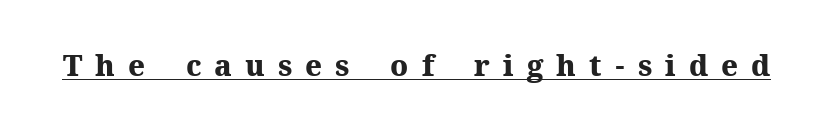
{"serif": "yes", "italic": "no", "bold": "yes", "weight": "heavy", "width": "normal", "stroke_contrast": "medium", "x_height": "medium", "monospaced": "no", "underline": "yes", "letter_spacing": "wide", "letter_spacing_em": 0.45, "glyph_px": 29}
